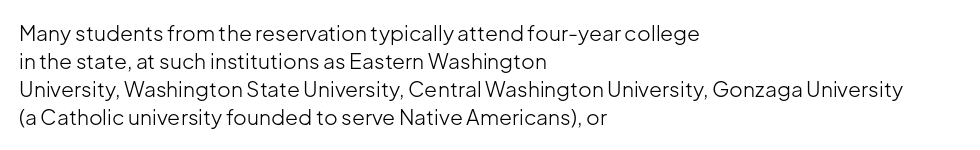
Visually the block forms a straight wall on the left and a jagged coastline on the right. Style check: upright. Bold? No — there's no thickening of the strokes. Notice how descenders clear the ascenders below comfortably — that's standard leading. Each word holds together tightly as a unit, with standard inter-letter gaps.
